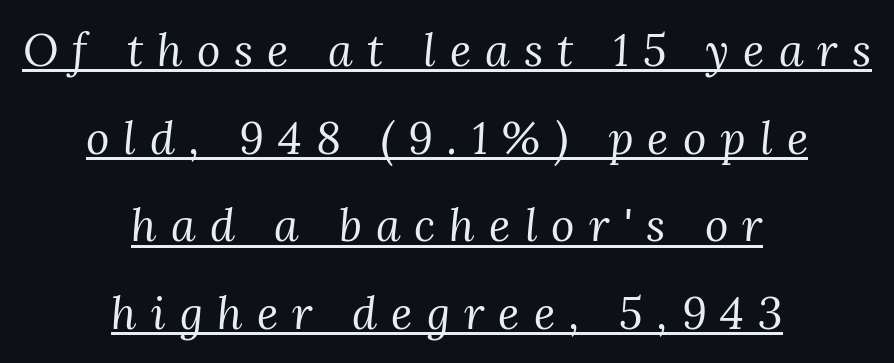
The image shows 45 px regular-weight serif type, italic (leaning right); set centered, loose line spacing (1.95x), unusually wide letter spacing (+0.31 em), underlined; medium stroke contrast and a medium x-height.
